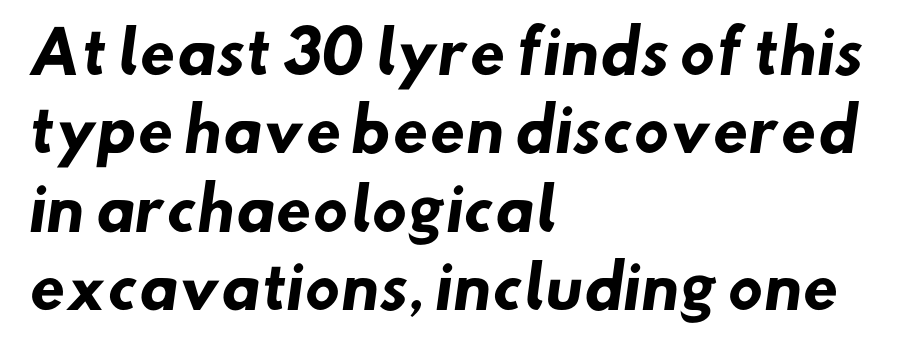
{"serif": "no", "bold": "yes", "weight": "heavy", "width": "normal", "stroke_contrast": "low", "x_height": "small", "monospaced": "no", "underline": "no", "align": "left", "line_spacing": "normal", "line_spacing_ratio": 1.35, "letter_spacing": "normal", "letter_spacing_em": 0.0, "glyph_px": 58}
